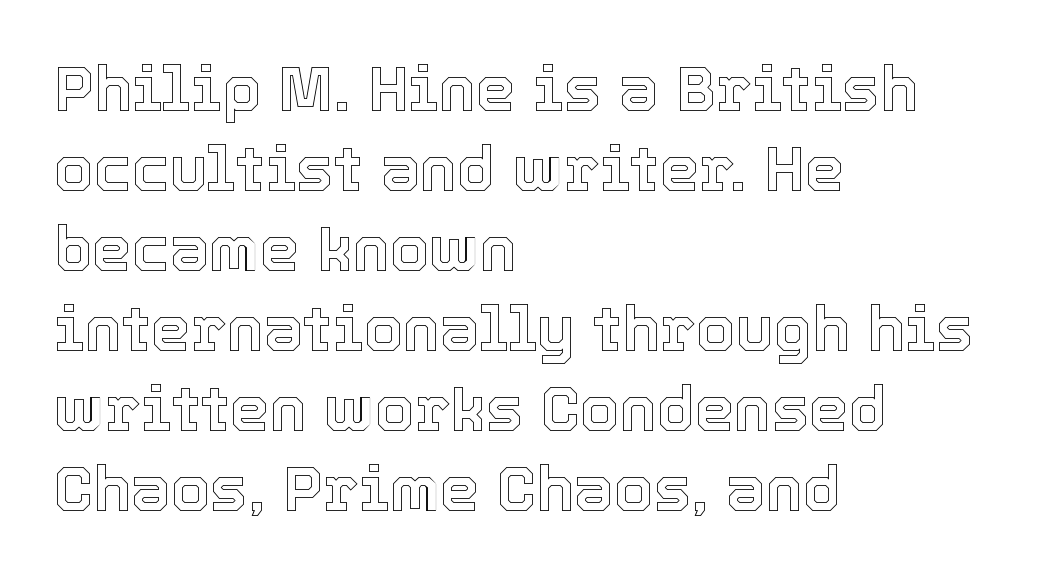
The image shows 63 px text type, upright; set left-aligned, normal line spacing (1.27x), normal letter spacing, not underlined; a medium x-height.
